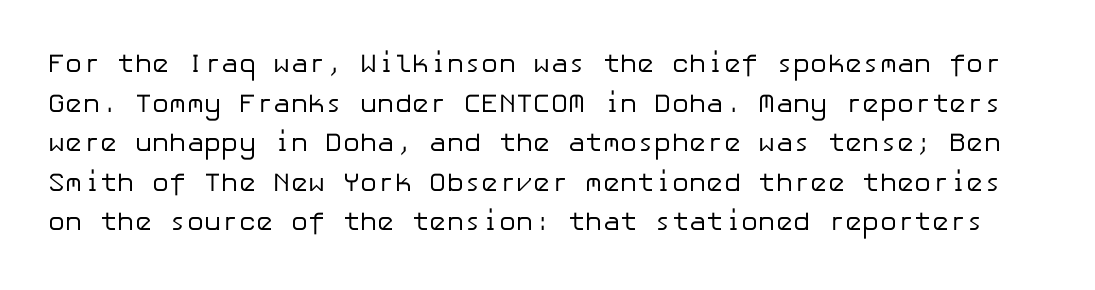
Q: Is the text bold? A: No.
Q: Is the text italic (slanted)? A: No, it is upright.
Q: Is the text underlined? A: No.
Q: Is the spacing between letters normal or unusually wide? A: Normal.
Q: Is the spacing between lines tight, normal or loose? A: Normal.
